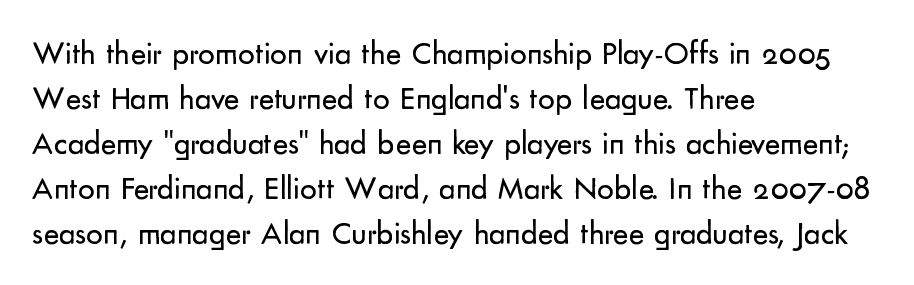
Q: Is the text bold? A: No.
Q: Is the text italic (slanted)? A: No, it is upright.
Q: Is the typeface a serif or a sans-serif typeface? A: Sans-serif.
Q: Is the text underlined? A: No.
Q: How is the paragraph aligned? A: Left-aligned.
Q: Is the spacing between letters normal or unusually wide? A: Normal.
Q: Is the spacing between lines tight, normal or loose? A: Normal.
Q: Width (condensed, normal, or wide)? A: Normal.
Q: Stroke contrast? A: Low.
Q: x-height? A: Small.
Q: Monospaced? A: No.
